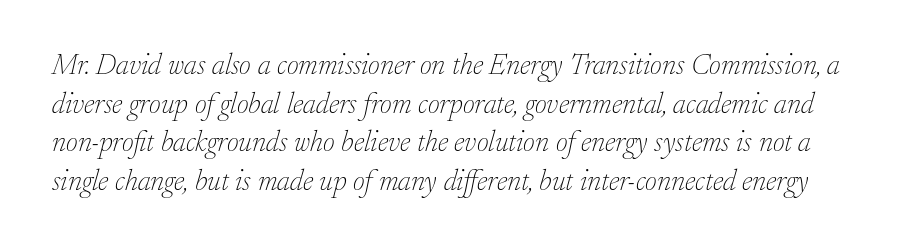
The image shows 29 px thin serif type, italic (leaning right); set normal line spacing (1.33x), normal letter spacing, not underlined; low stroke contrast and a small x-height.
